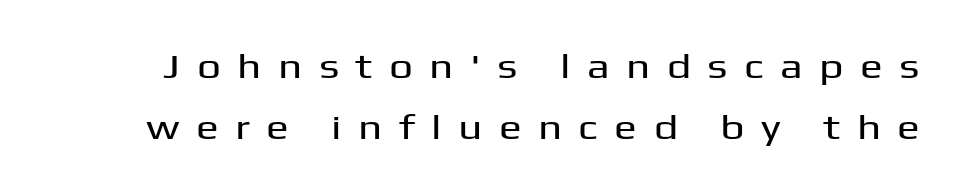
The image shows 34 px wide sans-serif type, upright; set line spacing 1.79x, unusually wide letter spacing (+0.48 em), not underlined; medium stroke contrast and a medium x-height.
